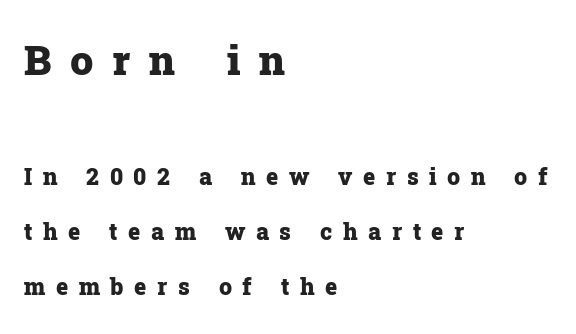
Font category for this specimen: serif. When letters stand straight like this, we call the style roman or upright. Which of the two is more prominent by size? The first, at the top. Is this a fixed-width face? No — the glyphs have proportional, varying widths. The passage shown stacks its lines with a broad gap. This sample is left-justified, so line endings fall wherever the words run out.
